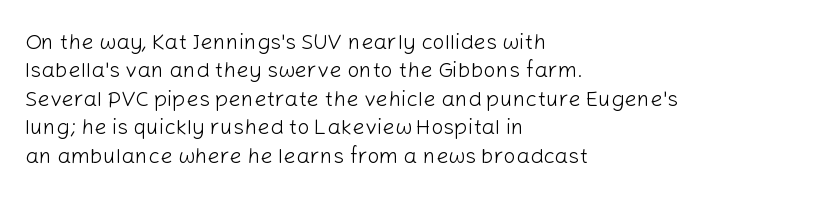
Rule under the text: the space is simply empty. Honestly, the letter spacing is just normal — you wouldn't notice it. The font's upright variant was chosen for this text. The strokes are not fattened; the text isn't bold. Layout note: lines flush left. The designer left line spacing at the default.
